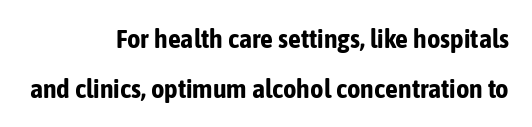
{"italic": "no", "bold": "yes", "underline": "no", "align": "right", "line_spacing": "loose", "line_spacing_ratio": 1.92, "letter_spacing": "normal", "letter_spacing_em": 0.0, "glyph_px": 26}
